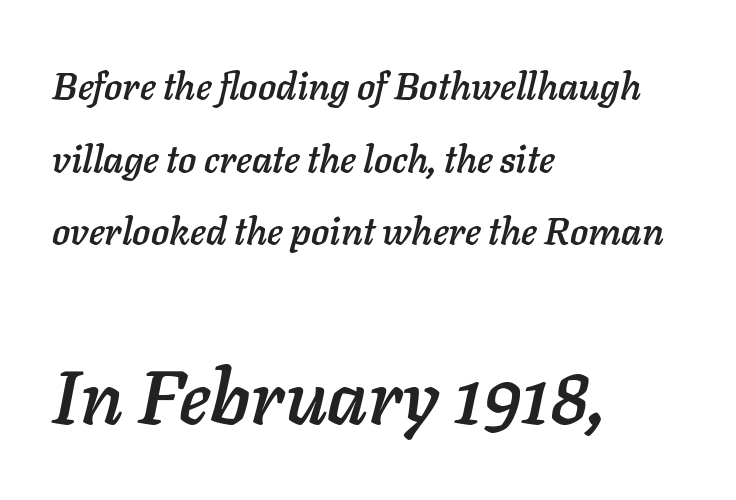
When letters slant like this, we call the style italic. Spacing verdict: proportional, widths tailored to each character. Underlining? Definitely not there. Line beginnings align vertically; line endings do not. Whoever set this made the second block the dominant, larger element. You could call the tracking neutral — neither tight nor loose.
